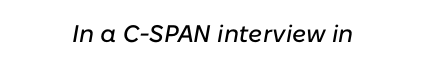
{"italic": "yes", "lean": "right", "slant_degrees": 10, "underline": "no", "align": "center", "letter_spacing": "normal", "letter_spacing_em": 0.0, "glyph_px": 24}
